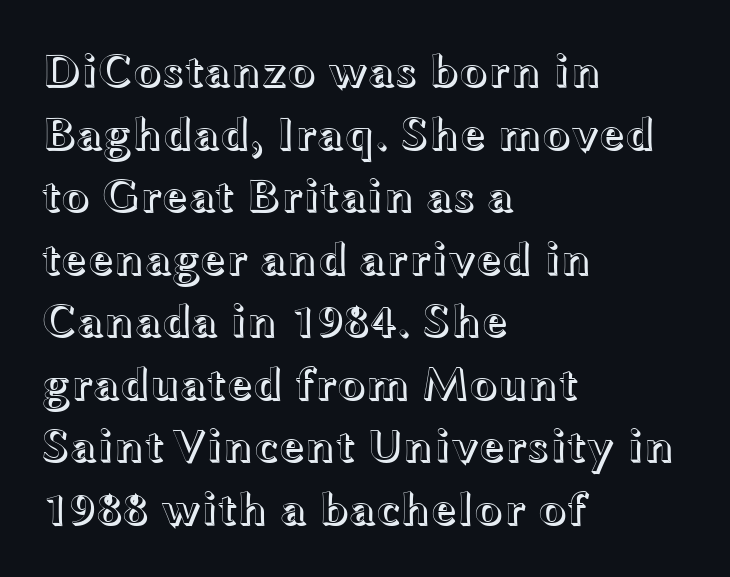
The image shows 47 px wide type, upright; set left-aligned, normal line spacing (1.33x), normal letter spacing, not underlined; a medium x-height.
